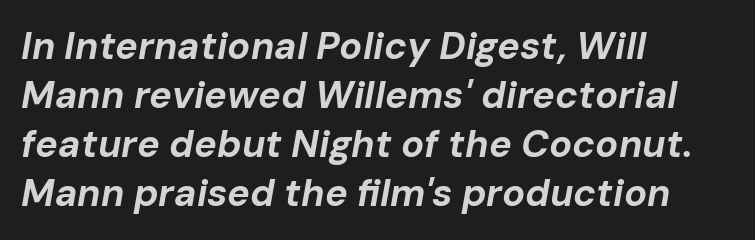
{"italic": "yes", "lean": "right", "slant_degrees": 10, "bold": "yes", "weight": "bold", "width": "normal", "stroke_contrast": "low", "x_height": "medium", "monospaced": "no", "underline": "no", "align": "left", "line_spacing": "normal", "line_spacing_ratio": 1.29, "letter_spacing": "normal", "letter_spacing_em": 0.0, "glyph_px": 38}
